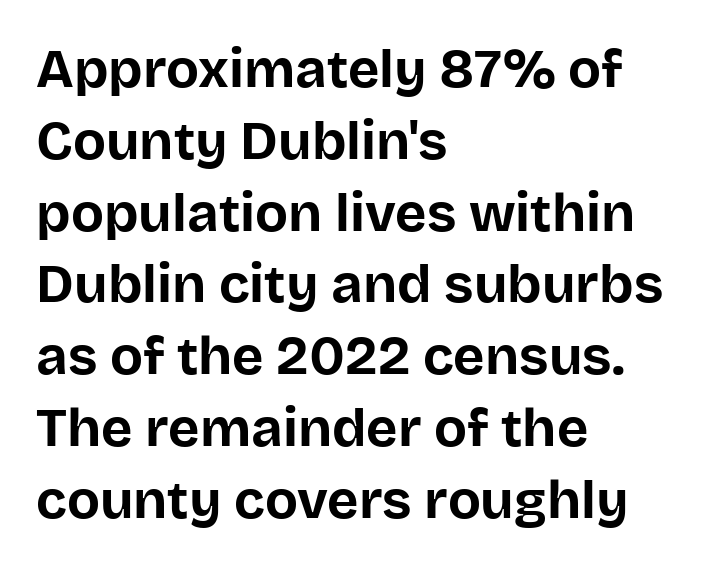
The image shows 54 px bold sans-serif type, upright; set left-aligned, normal line spacing (1.33x), normal letter spacing, not underlined; low stroke contrast and a large x-height.
